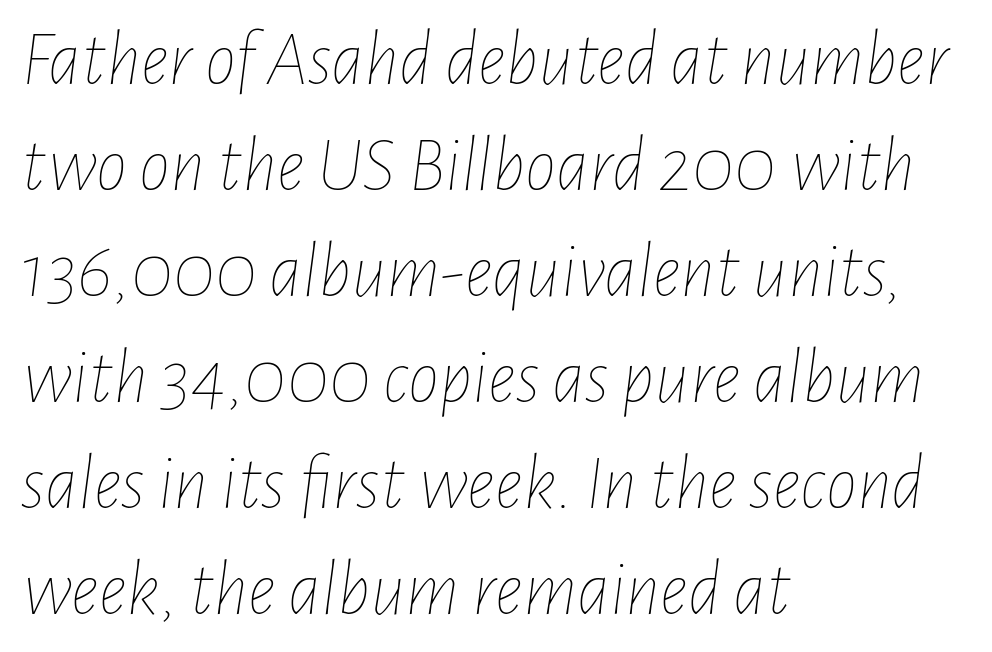
{"italic": "yes", "lean": "right", "slant_degrees": 7, "bold": "no", "weight": "thin", "width": "condensed", "stroke_contrast": "low", "x_height": "medium", "monospaced": "no", "underline": "no", "align": "left", "line_spacing": "normal", "line_spacing_ratio": 1.36, "letter_spacing": "normal", "letter_spacing_em": 0.0, "glyph_px": 78}
